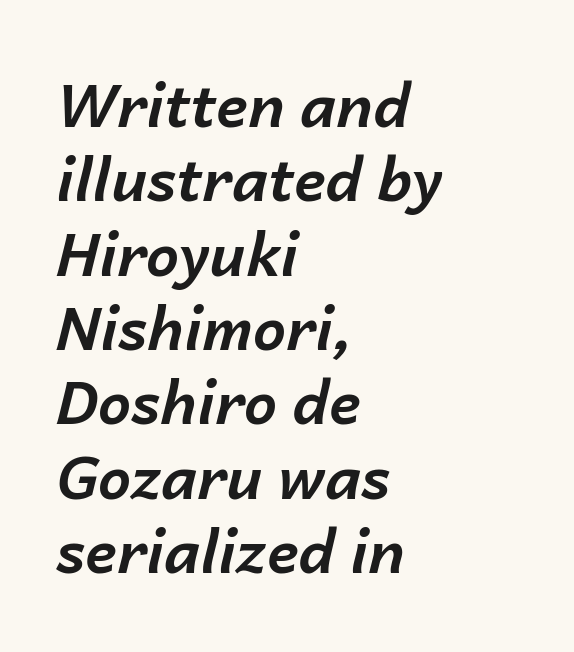
The image shows 59 px bold type, italic (leaning right); set left-aligned, normal line spacing (1.26x), normal letter spacing, not underlined; low stroke contrast and a medium x-height.
